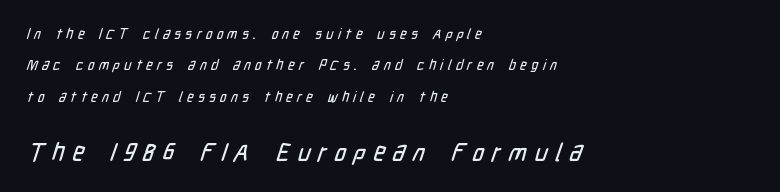
{"underline": "no", "align": "left", "line_spacing": "loose", "line_spacing_ratio": 2.24, "letter_spacing": "wide", "letter_spacing_em": 0.31, "larger_block": "second", "size_ratio": 1.79, "glyph_px": 25}
